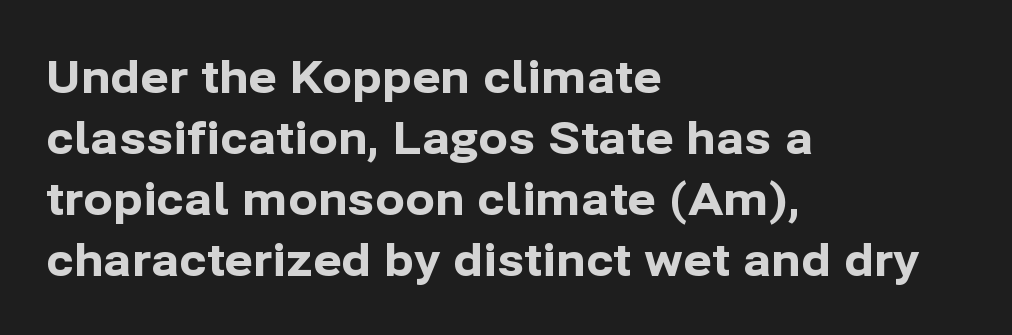
Serif or sans? Sans — the stroke terminals are bare. Chunky letters — that's bold for sure. This sample has the flowing, uneven cadence of proportional lettering. The type sits square on the baseline with zero lean. Every row of glyphs begins at an identical x-position on the left. Nothing unusual about the tracking: characters are spaced as the font intends.
